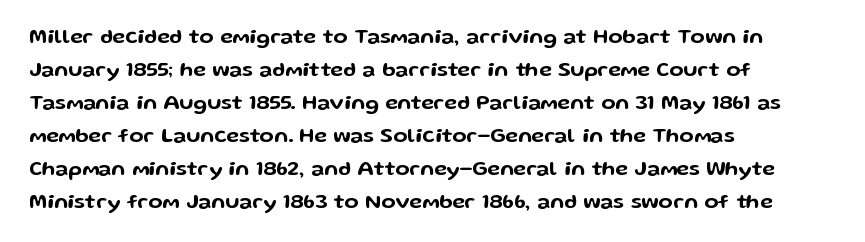
Do the letters lean? They stand straight. You could call the tracking neutral — neither tight nor loose. The passage shown is not underscored anywhere. The ragged edge is on the right, which tells us the setting is flush left. Students, observe: this is what conventionally led text looks like.
